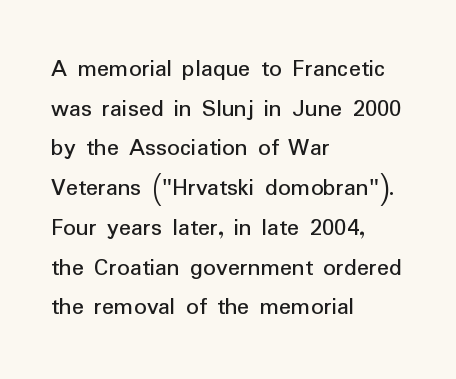
{"italic": "no", "underline": "no", "align": "left", "line_spacing": "normal", "line_spacing_ratio": 1.59, "letter_spacing": "normal", "letter_spacing_em": 0.0, "glyph_px": 25}
